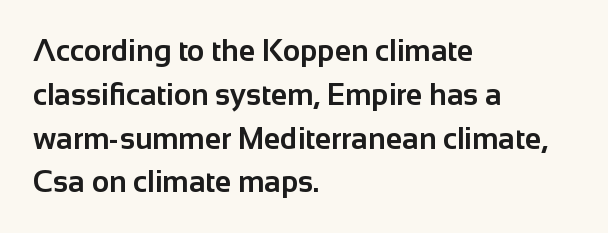
Q: Is the text bold? A: Yes.
Q: Is the text italic (slanted)? A: No, it is upright.
Q: Is the typeface a serif or a sans-serif typeface? A: Sans-serif.
Q: Is the text underlined? A: No.
Q: How is the paragraph aligned? A: Left-aligned.
Q: Is the spacing between letters normal or unusually wide? A: Normal.
Q: Is the spacing between lines tight, normal or loose? A: Normal.
Q: Width (condensed, normal, or wide)? A: Normal.
Q: Stroke contrast? A: Low.
Q: x-height? A: Medium.
Q: Monospaced? A: No.
